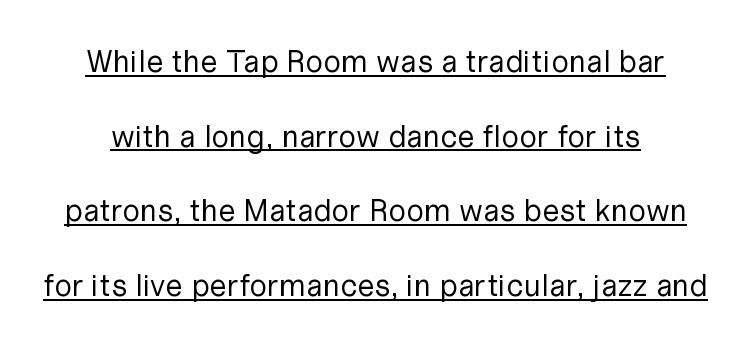
The image shows 31 px regular-weight sans-serif type, upright; set loose line spacing (2.41x), normal letter spacing, underlined; low stroke contrast and a medium x-height.
